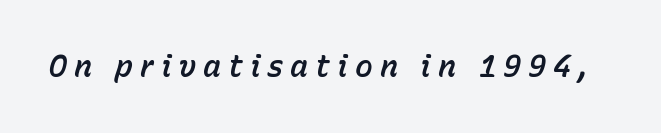
The image shows 30 px text type, italic (leaning right); set unusually wide letter spacing (+0.23 em), not underlined; low stroke contrast and a medium x-height.
